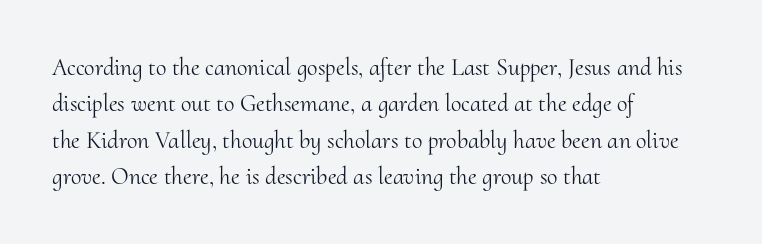
The foot of each line stays bare and open. These lines stack with their left ends in a neat column. Italic: no, the glyphs are upright roman. These lines sit exactly where default settings would place them.
